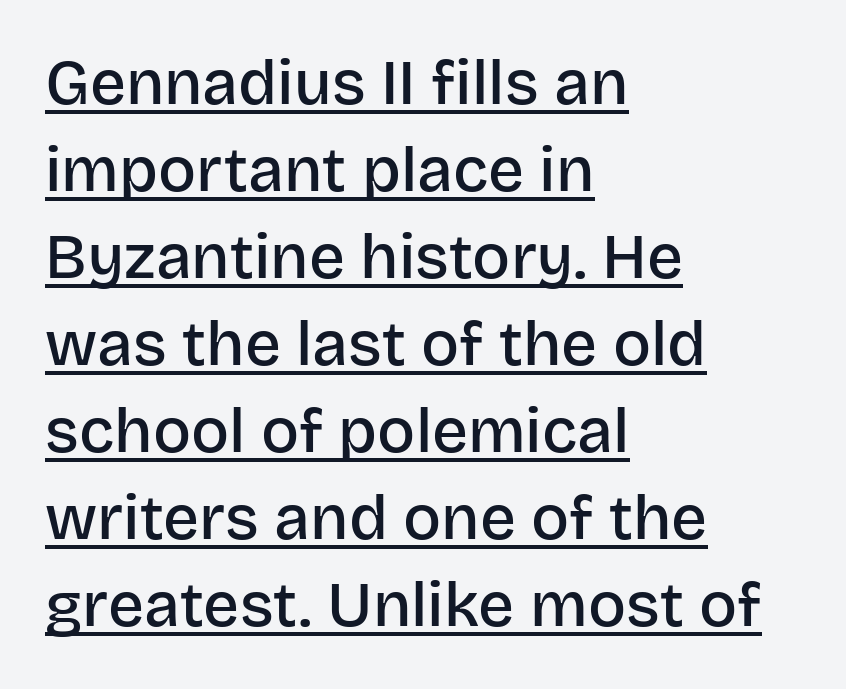
The image shows 63 px semibold sans-serif type, upright; set left-aligned, normal line spacing (1.38x), normal letter spacing, underlined; low stroke contrast and a large x-height.
